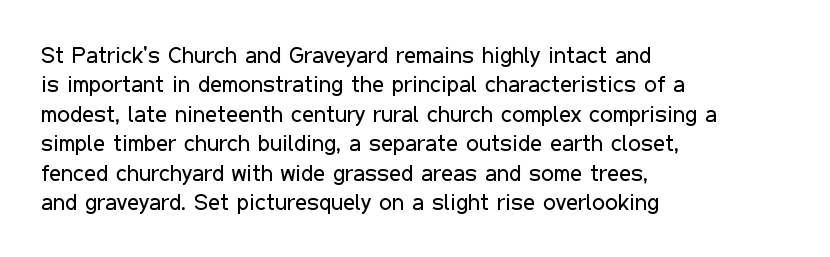
{"italic": "no", "bold": "no", "underline": "no", "align": "left", "line_spacing": "normal", "line_spacing_ratio": 1.28, "letter_spacing": "normal", "letter_spacing_em": 0.0, "glyph_px": 23}
